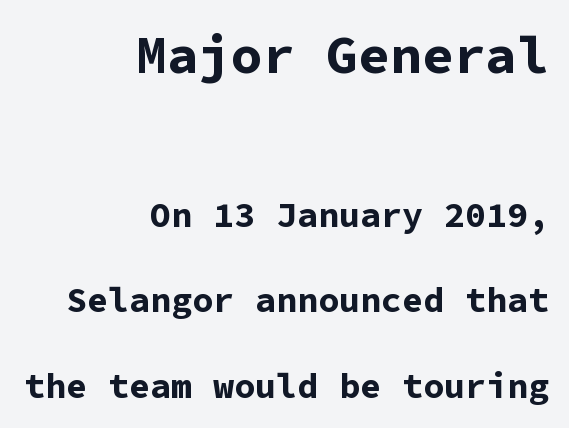
{"serif": "no", "italic": "no", "bold": "yes", "weight": "bold", "width": "normal", "stroke_contrast": "low", "x_height": "medium", "monospaced": "yes", "underline": "no", "align": "right", "line_spacing": "loose", "line_spacing_ratio": 2.44, "letter_spacing": "normal", "letter_spacing_em": 0.0, "larger_block": "first", "size_ratio": 1.51, "glyph_px": 53}
